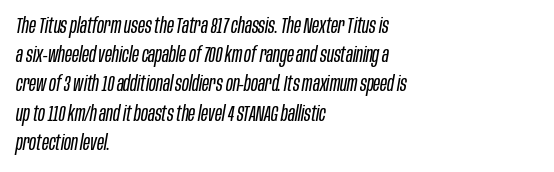
The leading is moderate, giving the passage an even texture. The weight tops out at a normal text grade. A typesetter would mark this as italic. No extra tracking has been applied to these lines.
